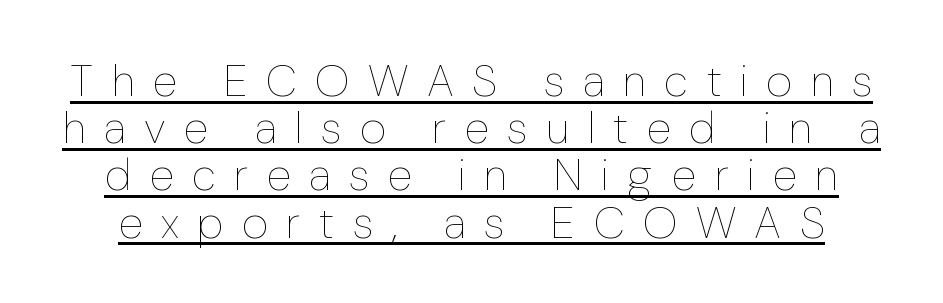
The image shows 45 px thin type, upright; set tight line spacing (1.05x), unusually wide letter spacing (+0.41 em), underlined; low stroke contrast and a medium x-height.
